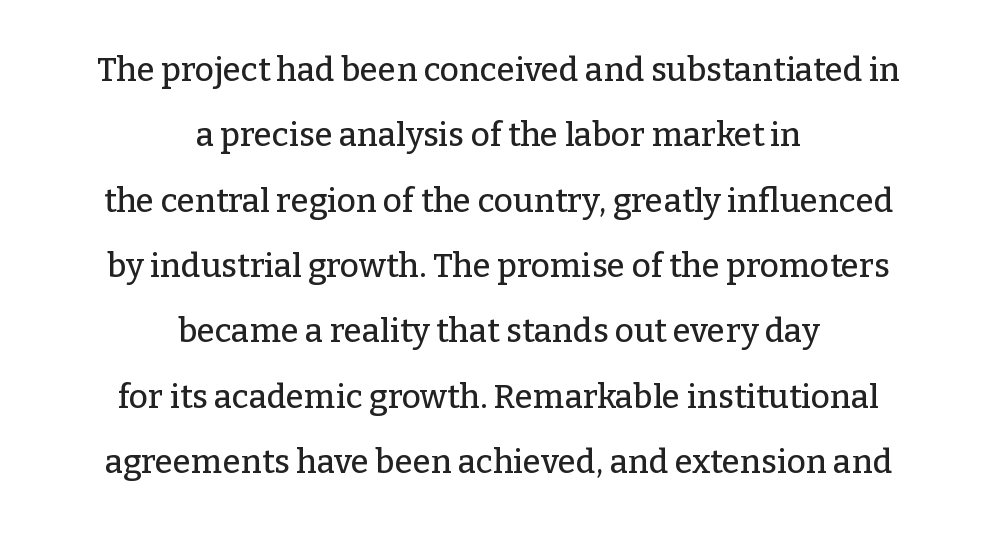
Q: Is the text italic (slanted)? A: No, it is upright.
Q: Is the typeface a serif or a sans-serif typeface? A: Serif.
Q: Is the text underlined? A: No.
Q: How is the paragraph aligned? A: Centered.
Q: Is the spacing between letters normal or unusually wide? A: Normal.
Q: Is the spacing between lines tight, normal or loose? A: Loose.
Q: Width (condensed, normal, or wide)? A: Normal.
Q: Stroke contrast? A: Low.
Q: x-height? A: Medium.
Q: Monospaced? A: No.
